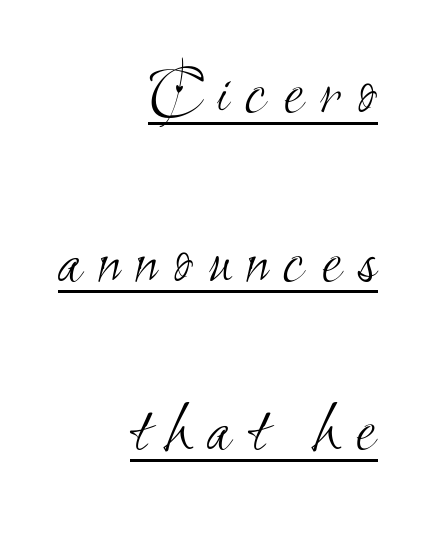
The image shows 73 px light, condensed sans-serif type; set right-aligned, loose line spacing (2.31x), unusually wide letter spacing (+0.22 em), underlined; medium stroke contrast and a small x-height.
